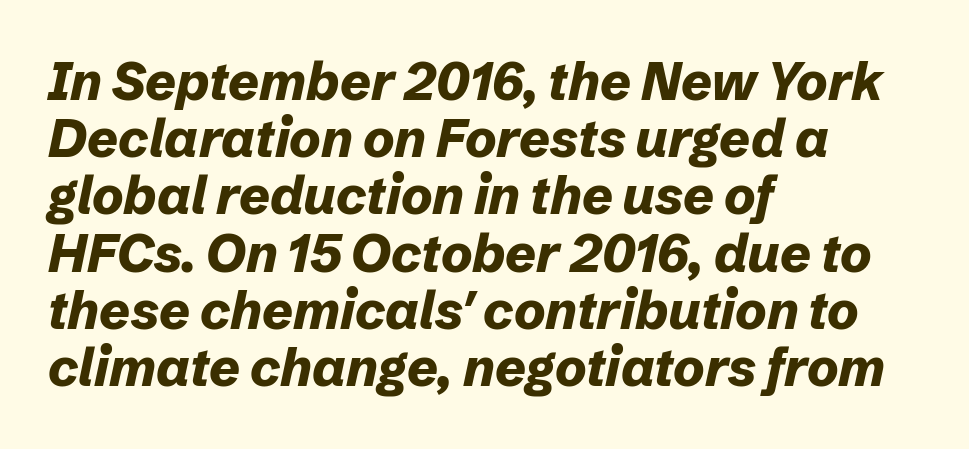
Q: Is the text bold? A: Yes.
Q: Is the text italic (slanted)? A: Yes, it leans right by about 12 degrees.
Q: Is the text underlined? A: No.
Q: How is the paragraph aligned? A: Left-aligned.
Q: Is the spacing between letters normal or unusually wide? A: Normal.
Q: Is the spacing between lines tight, normal or loose? A: Tight.
Q: Width (condensed, normal, or wide)? A: Normal.
Q: Stroke contrast? A: Low.
Q: x-height? A: Medium.
Q: Monospaced? A: No.
